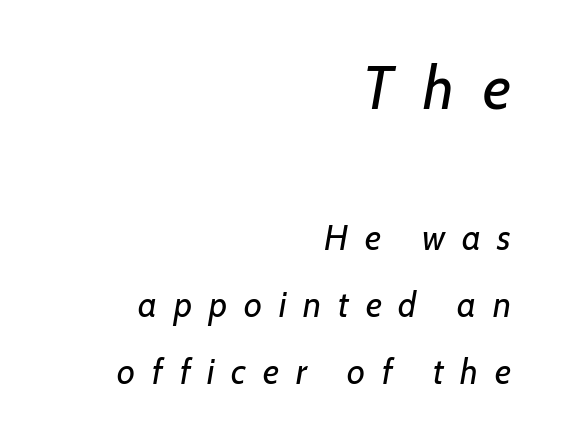
The image shows 61 px regular-weight type, italic (leaning right); set right-aligned, loose line spacing (1.92x), unusually wide letter spacing (+0.48 em), not underlined; the first (top) block is 1.74x larger; low stroke contrast and a medium x-height.
